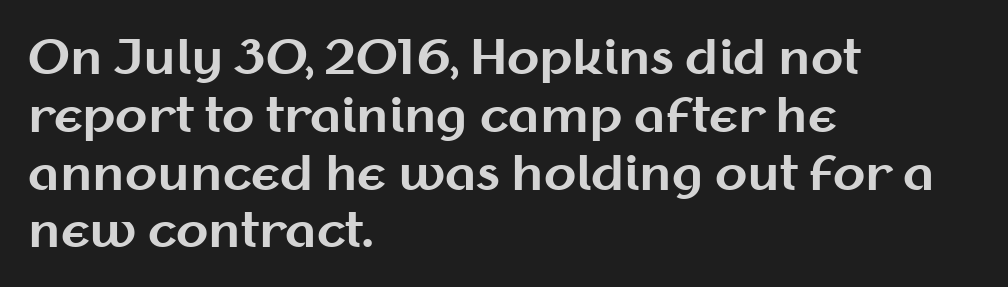
The face used here is a sans, in the tradition of grotesques and geometrics. These words are printed bold, with thick strokes throughout. The passage is arranged the way most books set body copy — flush left. A typesetter would mark this as roman, not italic. Spacing between characters is what you'd get straight out of the box.
